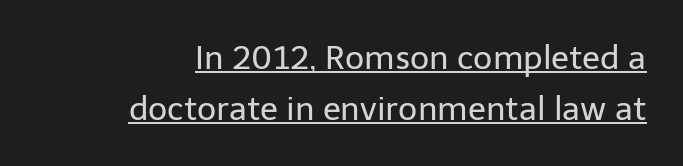
Looks like someone drew a line under every word here. Caption: standard tracking, unaltered. Varying glyph widths throughout — classic text-font behaviour. Baseline-to-baseline distance is the conventional proportion of letter height. One-word summary of the alignment: right. Grotesque or geometric, the face here clearly has no serifs.
